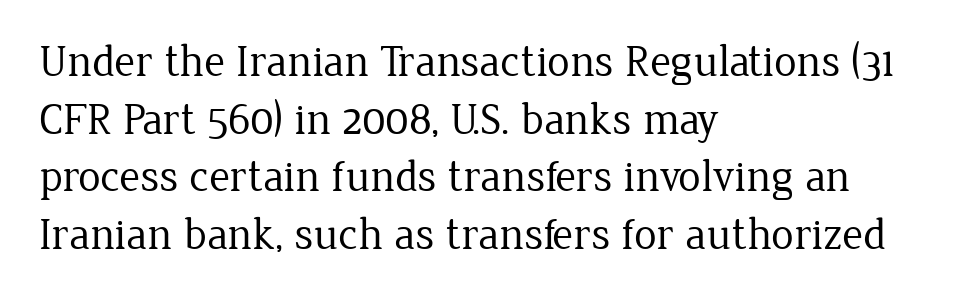
Q: Is the text bold? A: No.
Q: Is the text italic (slanted)? A: No, it is upright.
Q: Is the typeface a serif or a sans-serif typeface? A: Serif.
Q: Is the text underlined? A: No.
Q: How is the paragraph aligned? A: Left-aligned.
Q: Is the spacing between letters normal or unusually wide? A: Normal.
Q: Is the spacing between lines tight, normal or loose? A: Normal.
Q: Width (condensed, normal, or wide)? A: Normal.
Q: Stroke contrast? A: Low.
Q: x-height? A: Medium.
Q: Monospaced? A: No.
